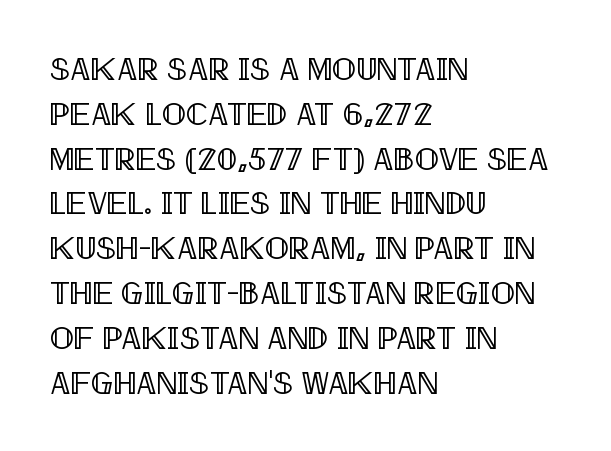
The image shows 32 px condensed type, upright; set left-aligned, normal line spacing (1.4x), normal letter spacing, not underlined; a large x-height.
